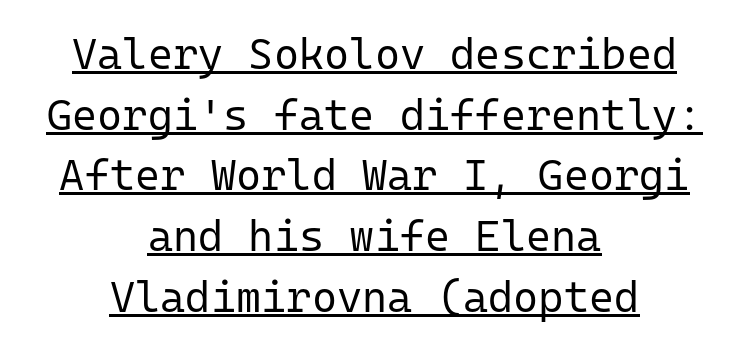
The typesetter chose a symmetrical, centered arrangement here. The passage shown is typed in a monospace face where columns stay perfectly aligned. No extra ink here — the face is not bold. The font's upright variant was chosen for this text. Evenly set lines give the paragraph a standard silhouette.
